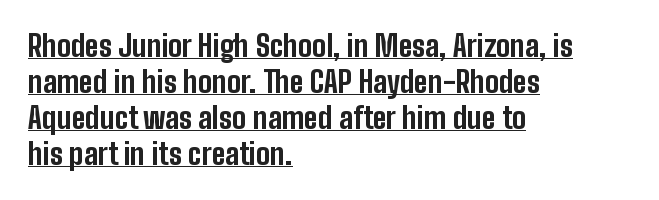
{"serif": "no", "italic": "no", "bold": "yes", "weight": "bold", "width": "condensed", "stroke_contrast": "low", "x_height": "medium", "monospaced": "no", "underline": "yes", "align": "left", "line_spacing_ratio": 1.24, "letter_spacing": "normal", "letter_spacing_em": 0.0, "glyph_px": 29}
